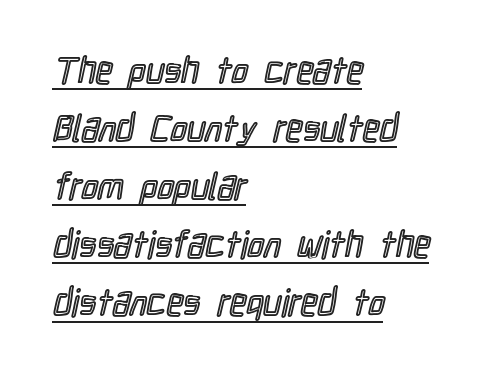
{"width": "condensed", "x_height": "medium", "monospaced": "no", "underline": "yes", "align": "left", "line_spacing": "normal", "line_spacing_ratio": 1.57, "letter_spacing": "normal", "letter_spacing_em": 0.0, "glyph_px": 37}
